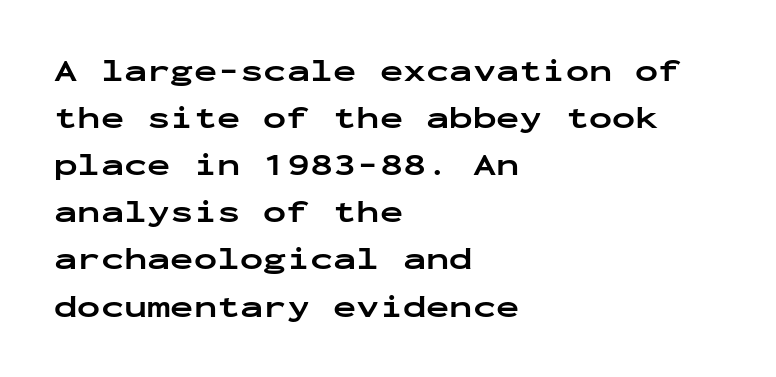
The image shows 31 px bold, wide sans-serif type, upright, monospaced; set left-aligned, normal line spacing (1.52x), normal letter spacing, not underlined; low stroke contrast and a medium x-height.
